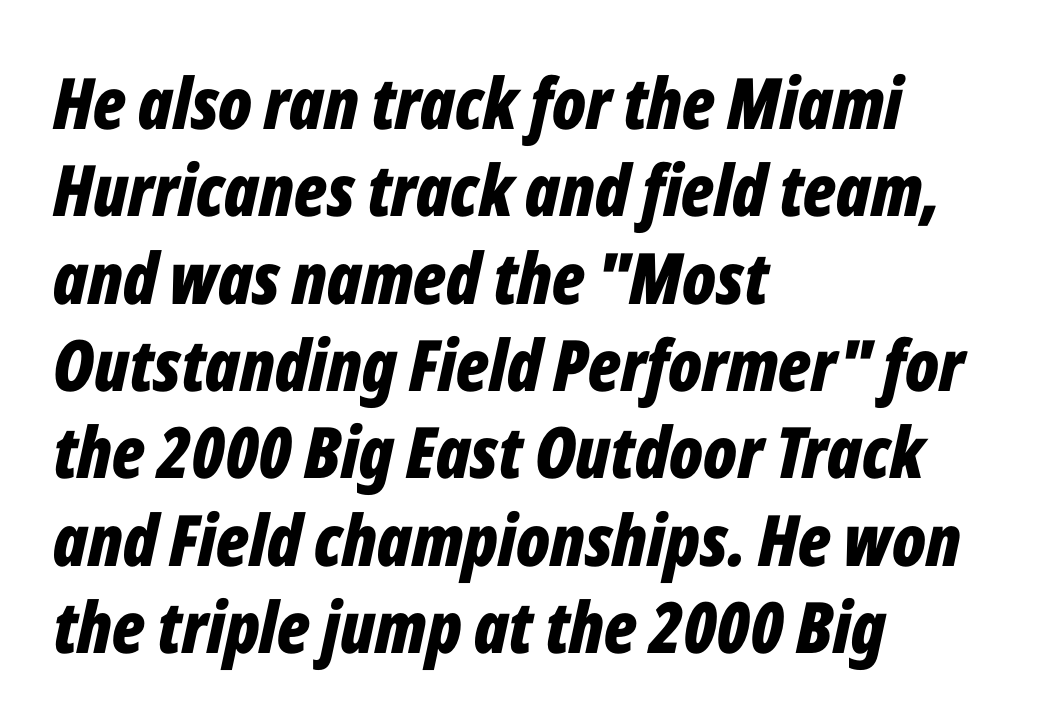
The image shows 71 px bold, condensed type, italic (leaning right); set left-aligned, line spacing 1.23x, normal letter spacing, not underlined; low stroke contrast and a medium x-height.
